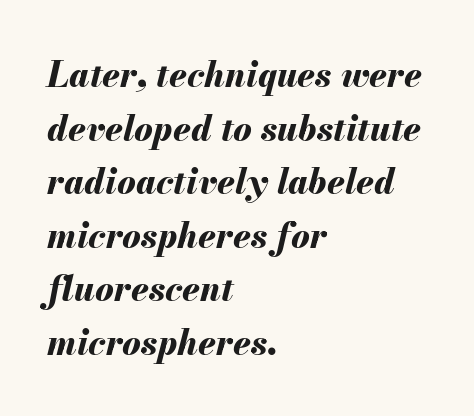
Inter-character spacing is left at the font's built-in metrics. Honestly, the row spacing looks completely unremarkable. The rendering uses natural spacing where letterforms have individual widths. Honestly, there is no underline to notice here at all.
